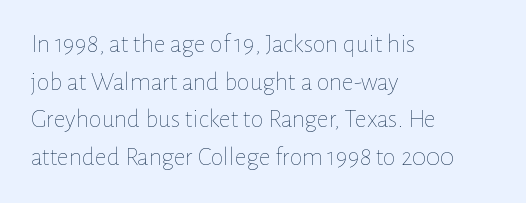
{"italic": "no", "bold": "no", "underline": "no", "align": "left", "line_spacing": "normal", "line_spacing_ratio": 1.45, "letter_spacing": "normal", "letter_spacing_em": 0.0, "glyph_px": 26}
